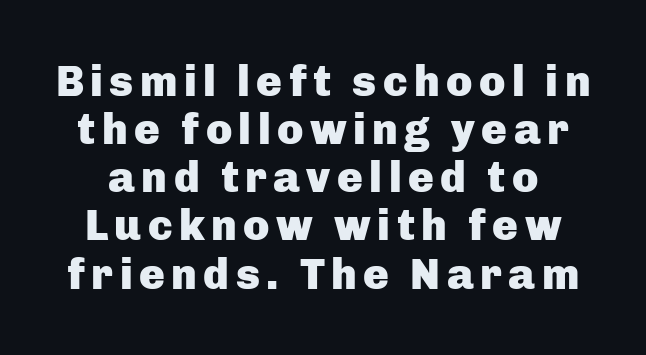
{"serif": "no", "italic": "no", "bold": "yes", "weight": "heavy", "width": "normal", "stroke_contrast": "low", "x_height": "medium", "monospaced": "no", "underline": "no", "line_spacing": "tight", "line_spacing_ratio": 1.12, "glyph_px": 43}
